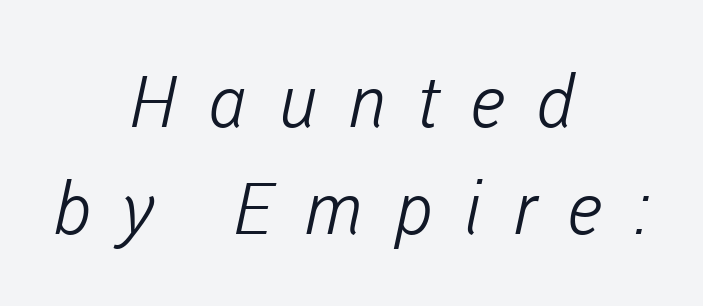
The image shows 72 px light sans-serif type; set centered, normal line spacing (1.49x), unusually wide letter spacing (+0.42 em), not underlined; low stroke contrast and a medium x-height.
